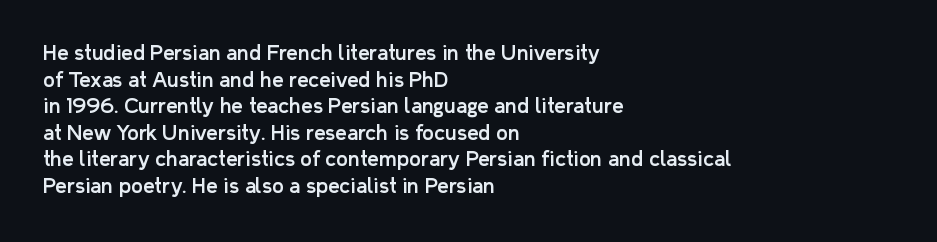
Which margin do the lines hug? The left one — the right edge is uneven. Do the letters lean? They stand straight. Students, note that the glyphs here touch the page at normal intervals. The block of text has a typical density, with ordinary space between rows. Unmarked baselines from the first word to the last.
